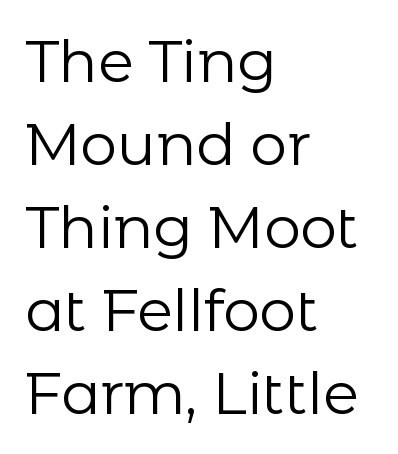
Q: Is the text bold? A: No.
Q: Is the text italic (slanted)? A: No, it is upright.
Q: Is the typeface a serif or a sans-serif typeface? A: Sans-serif.
Q: Is the text underlined? A: No.
Q: How is the paragraph aligned? A: Left-aligned.
Q: Is the spacing between letters normal or unusually wide? A: Normal.
Q: Is the spacing between lines tight, normal or loose? A: Normal.
Q: Width (condensed, normal, or wide)? A: Normal.
Q: Stroke contrast? A: Low.
Q: x-height? A: Medium.
Q: Monospaced? A: No.
